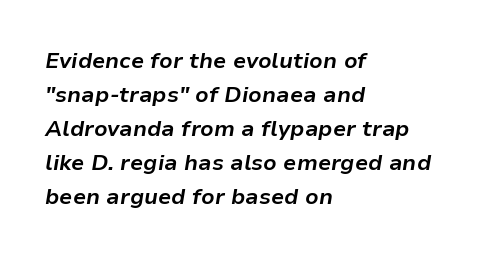
{"italic": "yes", "lean": "right", "slant_degrees": 9, "bold": "yes", "underline": "no", "align": "left", "line_spacing": "normal", "line_spacing_ratio": 1.55, "letter_spacing": "normal", "letter_spacing_em": 0.0, "glyph_px": 22}
